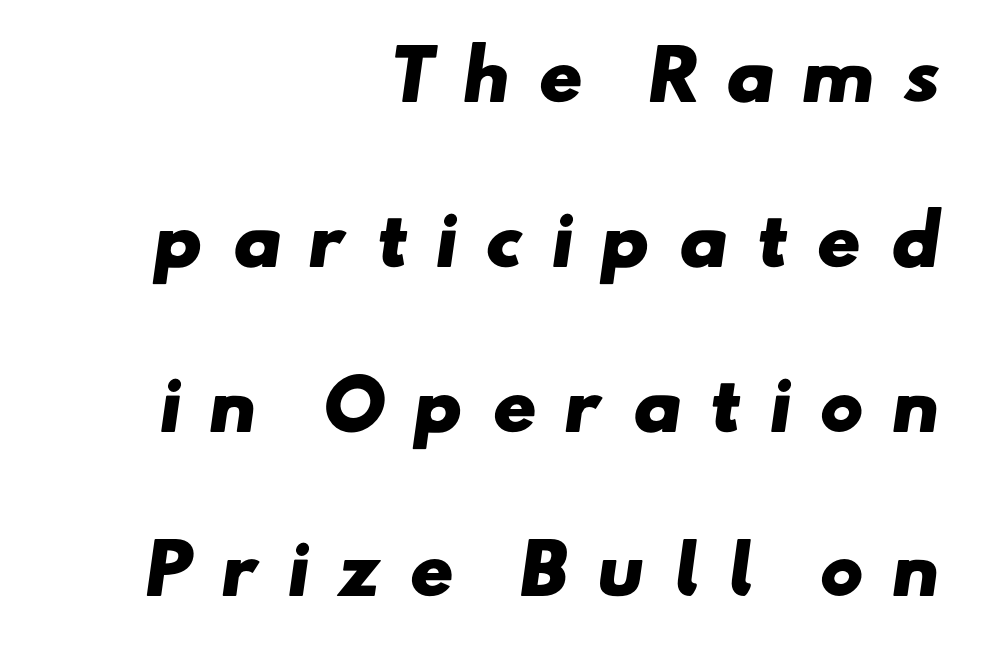
Q: Is the text bold? A: Yes.
Q: Is the typeface a serif or a sans-serif typeface? A: Sans-serif.
Q: Is the text underlined? A: No.
Q: How is the paragraph aligned? A: Right-aligned.
Q: Is the spacing between letters normal or unusually wide? A: Unusually wide.
Q: Is the spacing between lines tight, normal or loose? A: Loose.
Q: Width (condensed, normal, or wide)? A: Wide.
Q: Stroke contrast? A: Low.
Q: x-height? A: Small.
Q: Monospaced? A: No.
